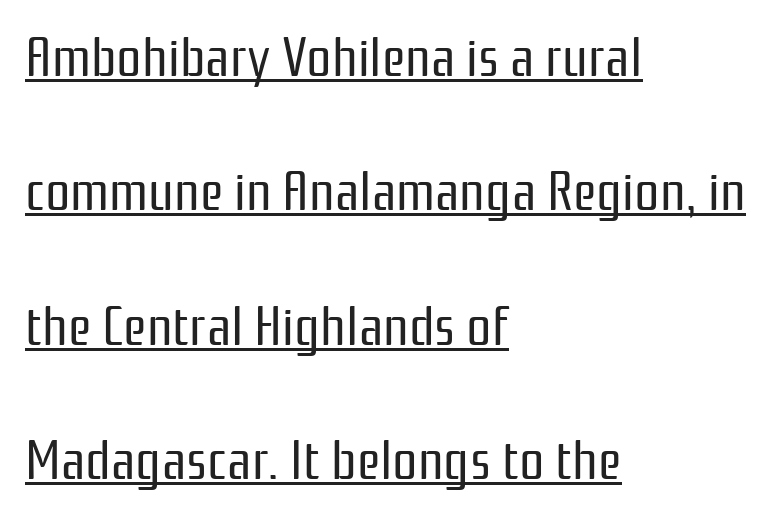
{"serif": "no", "italic": "no", "bold": "no", "weight": "regular", "width": "condensed", "stroke_contrast": "low", "x_height": "medium", "monospaced": "no", "underline": "yes", "align": "left", "line_spacing": "loose", "line_spacing_ratio": 2.4, "letter_spacing": "normal", "letter_spacing_em": 0.0, "glyph_px": 56}
